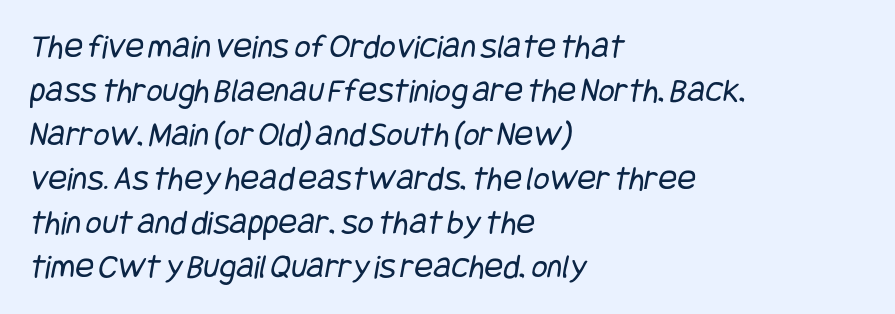
{"serif": "no", "bold": "no", "weight": "regular", "width": "condensed", "stroke_contrast": "low", "x_height": "large", "underline": "no", "align": "left", "line_spacing": "normal", "line_spacing_ratio": 1.26, "letter_spacing": "normal", "letter_spacing_em": 0.0, "glyph_px": 35}
